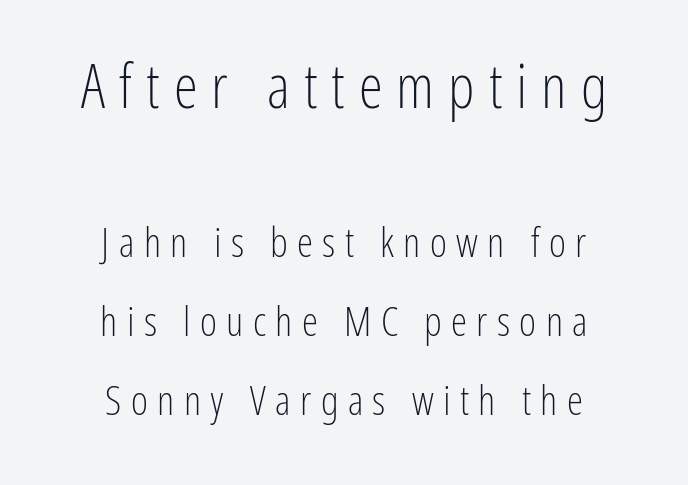
Q: Is the text bold? A: No.
Q: Is the text italic (slanted)? A: No, it is upright.
Q: Is the typeface a serif or a sans-serif typeface? A: Sans-serif.
Q: Is the text underlined? A: No.
Q: How is the paragraph aligned? A: Centered.
Q: Is the spacing between letters normal or unusually wide? A: Unusually wide.
Q: Is the spacing between lines tight, normal or loose? A: Loose.
Q: Which block of text is set in a larger size, the first (top) or the second (bottom)? A: The first (top) one.
Q: Width (condensed, normal, or wide)? A: Condensed.
Q: Stroke contrast? A: Low.
Q: x-height? A: Medium.
Q: Monospaced? A: No.
